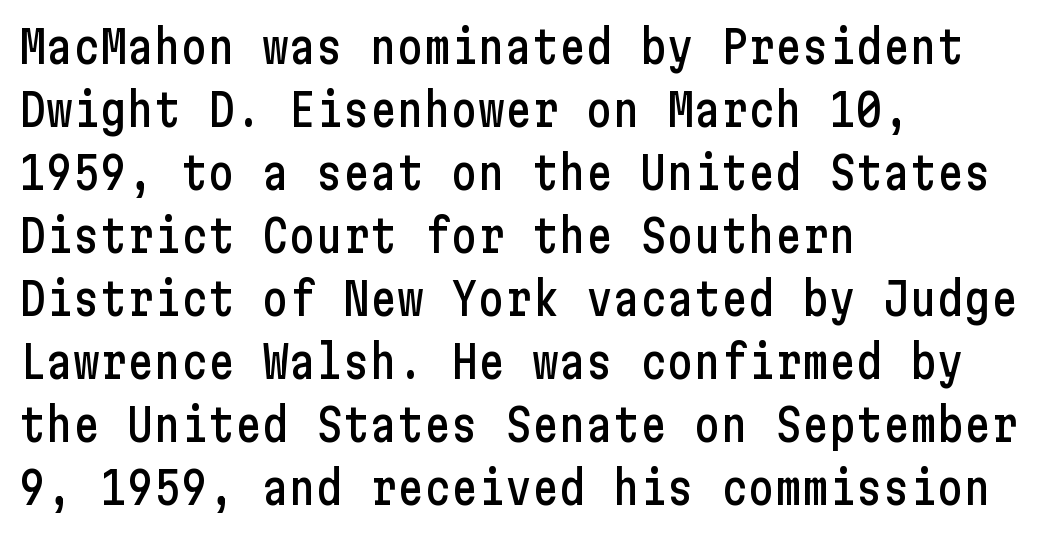
The image shows 45 px condensed sans-serif type, upright; set left-aligned, normal line spacing (1.4x), normal letter spacing, not underlined; low stroke contrast and a medium x-height.
